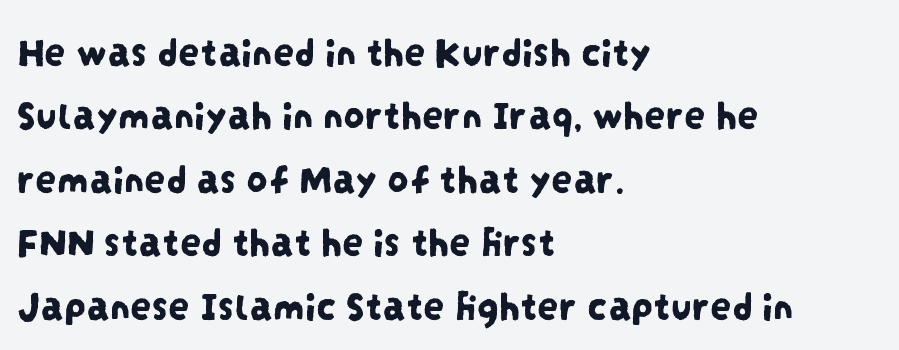
Each row of text sits above clean, open space. A classic flush-left, rag-right setting is used for this passage. Look at the bottom of the vertical strokes: they stop flat, with no serifs. These lines are rendered in a variable-pitch font. Evenly set lines give the paragraph a standard silhouette. A typesetter would call this zero additional tracking.
